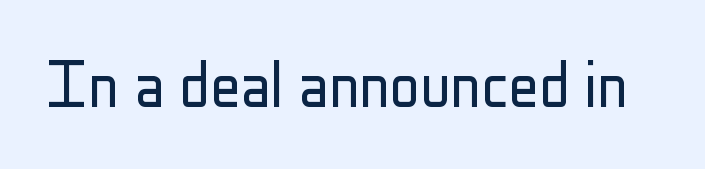
Q: Is the text bold? A: No.
Q: Is the text italic (slanted)? A: No, it is upright.
Q: Is the typeface a serif or a sans-serif typeface? A: Sans-serif.
Q: Is the text underlined? A: No.
Q: Is the spacing between letters normal or unusually wide? A: Normal.
Q: Width (condensed, normal, or wide)? A: Condensed.
Q: Stroke contrast? A: Low.
Q: x-height? A: Medium.
Q: Monospaced? A: No.
